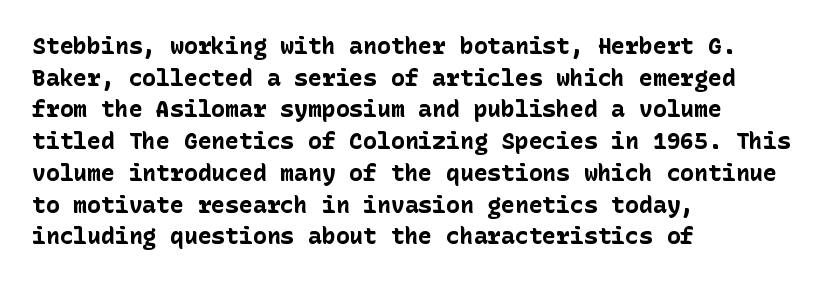
The lines are quadded left. Regular leading. Nothing unusual about the tracking: characters are spaced as the font intends. The font is running at its bold setting. Tall strokes in this sample are plumb rather than angled.
